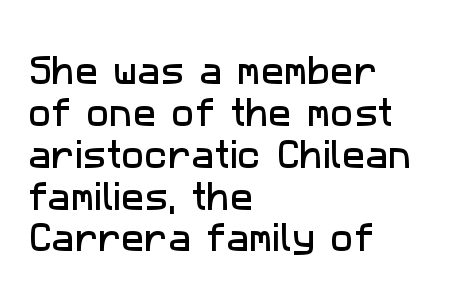
Reading down the block, your eye returns to a fixed left position each line. Nobody drew a line under any word here. A typesetter would call this leading conventional body-copy spacing. Do the characters align in a grid? No, the font is proportional.
